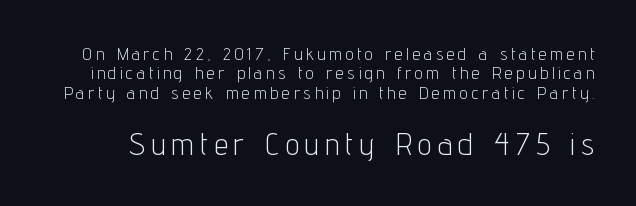
The passage shown begins with its smaller block and ends with its larger one. The font family rendered here belongs to the sans-serif group. The zone under the glyphs is completely vacant. Very little white space separates one row of letters from the next. Is this a heavy cut? Hardly; it is regular or lighter. The font's upright variant was chosen for this text.
